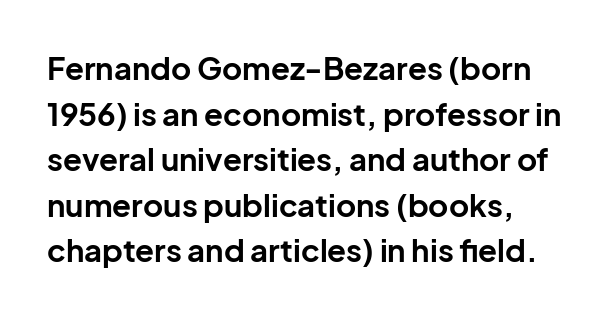
Q: Is the text bold? A: Yes.
Q: Is the text italic (slanted)? A: No, it is upright.
Q: Is the typeface a serif or a sans-serif typeface? A: Sans-serif.
Q: Is the text underlined? A: No.
Q: Is the spacing between letters normal or unusually wide? A: Normal.
Q: Is the spacing between lines tight, normal or loose? A: Normal.
Q: Width (condensed, normal, or wide)? A: Normal.
Q: Stroke contrast? A: Low.
Q: x-height? A: Medium.
Q: Monospaced? A: No.
